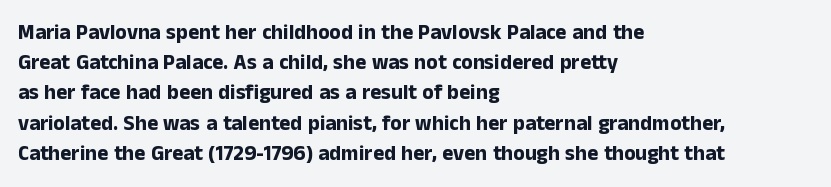
{"italic": "no", "bold": "yes", "underline": "no", "align": "left", "line_spacing": "normal", "line_spacing_ratio": 1.44, "letter_spacing": "normal", "letter_spacing_em": 0.0, "glyph_px": 21}
